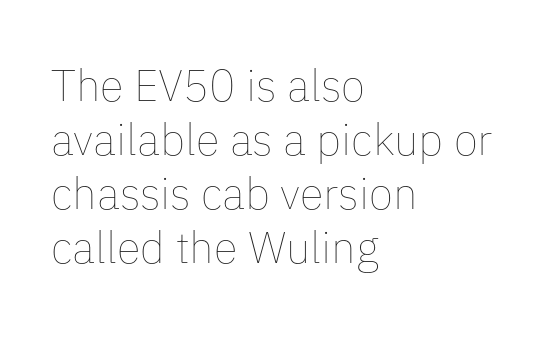
{"italic": "no", "bold": "no", "weight": "thin", "width": "normal", "stroke_contrast": "low", "x_height": "medium", "monospaced": "no", "underline": "no", "align": "left", "line_spacing_ratio": 1.23, "letter_spacing": "normal", "letter_spacing_em": 0.0, "glyph_px": 44}
